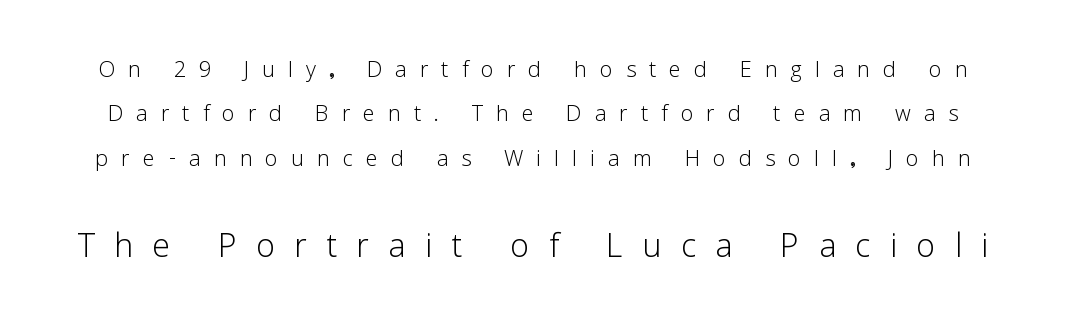
Summary of vertical rhythm: regular, with standard interline spacing. Every character sits straight up, as roman type does. No chunkiness to these letters — they're not bold. Bigger letters appear in the bottom chunk; the top chunk is reduced.
